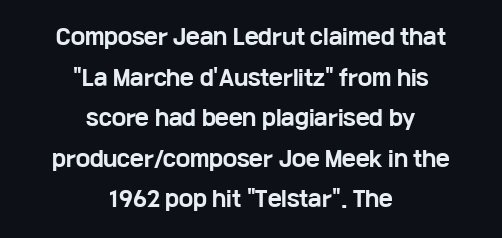
Tracking here is standard; glyphs follow each other at the usual distance. In CSS terms this would be text-align: center. Rule under the text: the space is simply empty. If you measured baseline to baseline, you'd find a long distance. Upright lettering throughout.
